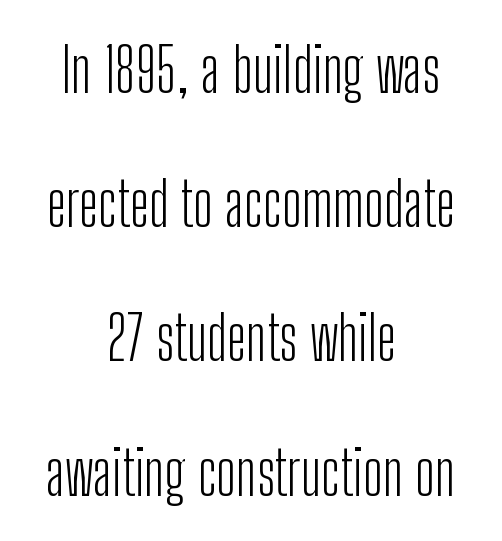
The font is comparable to plain body text, perhaps lighter. Clear beneath every line of the passage. Line spacing here is loose. The paragraph has two soft edges and a firm central axis.
